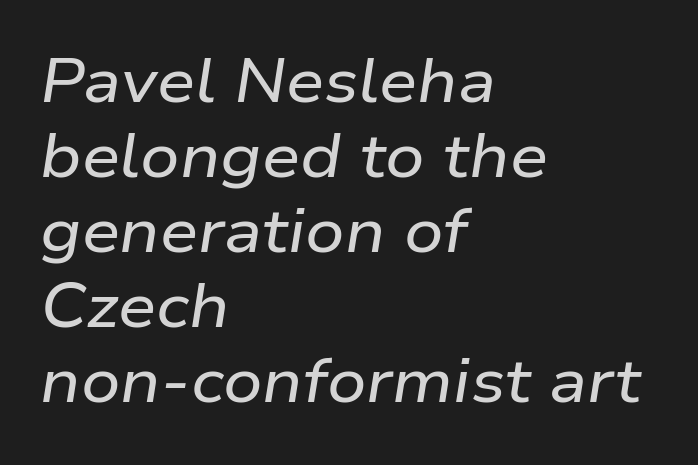
Leftover space on each line is placed entirely after the last word. Style check: oblique. Characters follow at the spacing the type designer built in. The passage shown is typed in a proportional face where columns would drift.
